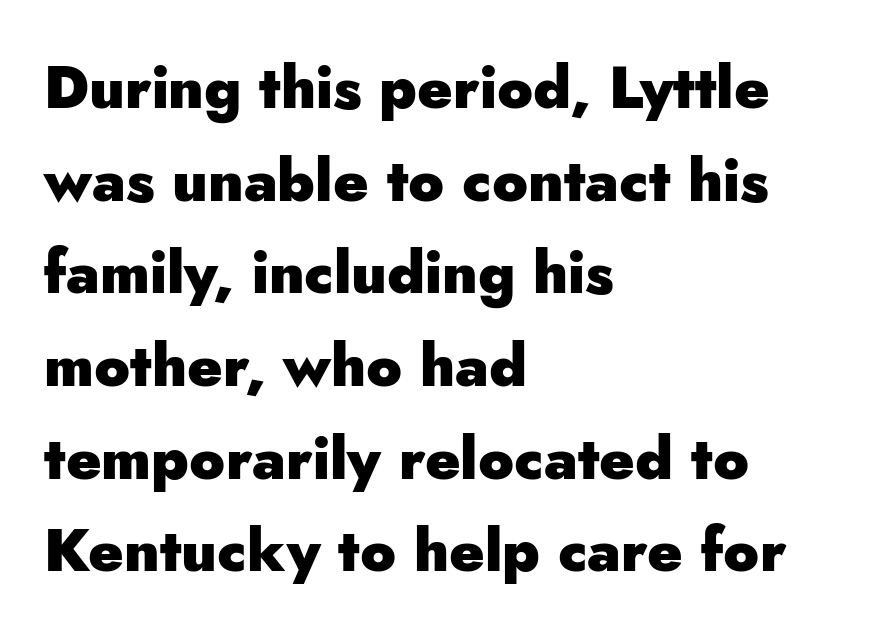
{"serif": "no", "italic": "no", "bold": "yes", "weight": "heavy", "width": "normal", "stroke_contrast": "low", "x_height": "small", "monospaced": "no", "underline": "no", "align": "left", "line_spacing": "normal", "line_spacing_ratio": 1.57, "letter_spacing": "normal", "letter_spacing_em": 0.0, "glyph_px": 59}
